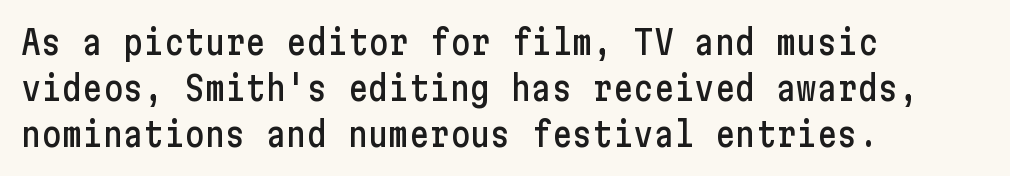
{"serif": "no", "italic": "no", "width": "condensed", "stroke_contrast": "low", "x_height": "medium", "underline": "no", "align": "left", "line_spacing": "normal", "line_spacing_ratio": 1.36, "letter_spacing": "normal", "letter_spacing_em": 0.0, "glyph_px": 34}
